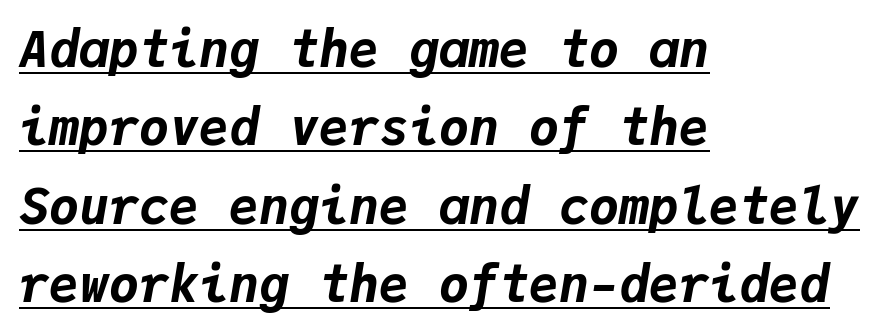
The face used here is monospaced, like something from a code editor. Stroke thickness is high; the sample reads as a true bold. Style check: oblique. Is the block centered? No — it sits flush against the left margin. Descenders here cross a horizontal rule under the line.
